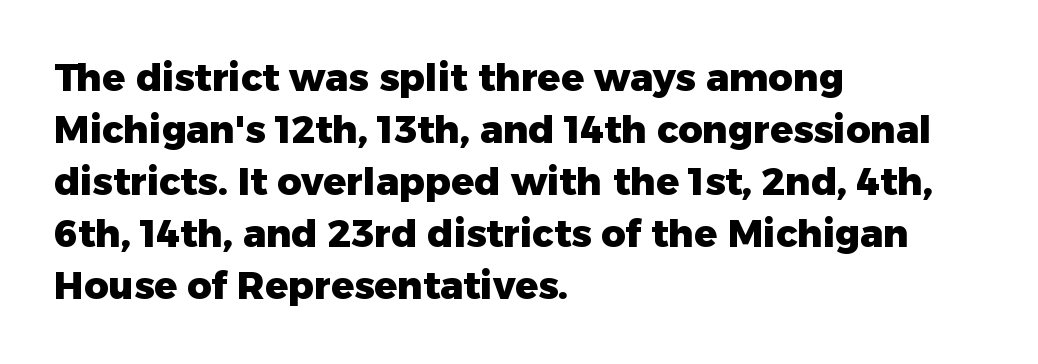
{"serif": "no", "italic": "no", "bold": "yes", "weight": "heavy", "width": "normal", "stroke_contrast": "low", "x_height": "medium", "monospaced": "no", "underline": "no", "align": "left", "line_spacing": "normal", "line_spacing_ratio": 1.37, "letter_spacing": "normal", "letter_spacing_em": 0.0, "glyph_px": 38}
